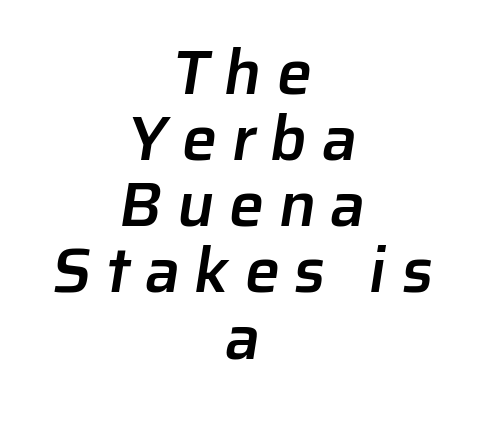
{"serif": "no", "bold": "semi", "weight": "semibold", "width": "normal", "stroke_contrast": "low", "x_height": "medium", "monospaced": "no", "underline": "no", "align": "center", "line_spacing": "tight", "line_spacing_ratio": 1.05, "letter_spacing": "wide", "letter_spacing_em": 0.23, "glyph_px": 63}
